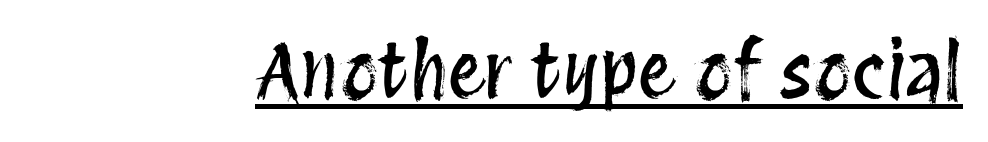
{"italic": "no", "width": "condensed", "stroke_contrast": "medium", "x_height": "large", "monospaced": "no", "underline": "yes", "letter_spacing": "normal", "letter_spacing_em": 0.0, "glyph_px": 75}
